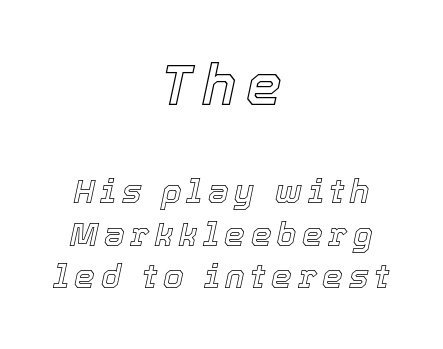
Q: Is the text italic (slanted)? A: Yes, it leans right by about 12 degrees.
Q: Is the text underlined? A: No.
Q: How is the paragraph aligned? A: Centered.
Q: Is the spacing between lines tight, normal or loose? A: Normal.
Q: Which block of text is set in a larger size, the first (top) or the second (bottom)? A: The first (top) one.
Q: Width (condensed, normal, or wide)? A: Normal.
Q: x-height? A: Medium.
Q: Monospaced? A: No.
